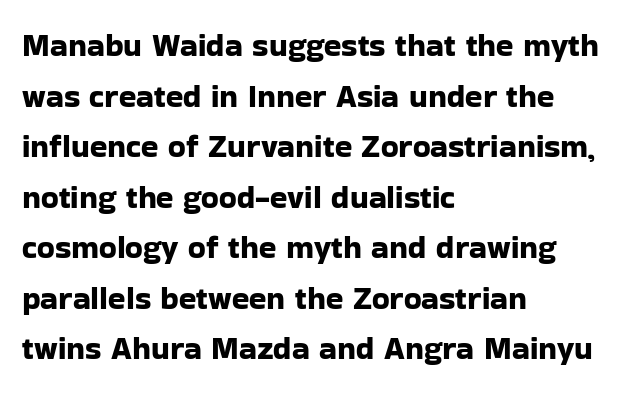
{"serif": "no", "italic": "no", "width": "normal", "stroke_contrast": "low", "x_height": "medium", "monospaced": "no", "underline": "no", "align": "left", "line_spacing": "normal", "line_spacing_ratio": 1.58, "letter_spacing": "normal", "letter_spacing_em": 0.0, "glyph_px": 32}
